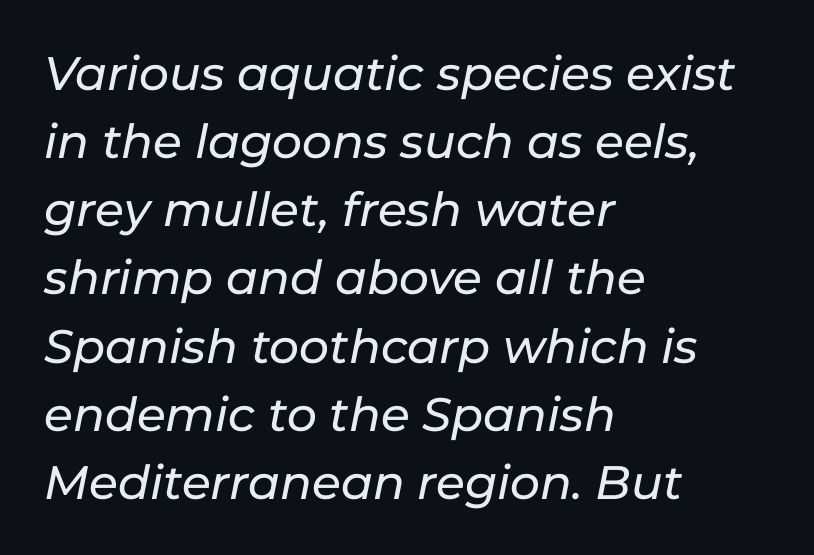
{"italic": "yes", "lean": "right", "slant_degrees": 11, "width": "normal", "stroke_contrast": "low", "x_height": "medium", "monospaced": "no", "underline": "no", "align": "left", "line_spacing": "normal", "line_spacing_ratio": 1.45, "letter_spacing": "normal", "letter_spacing_em": 0.0, "glyph_px": 47}
